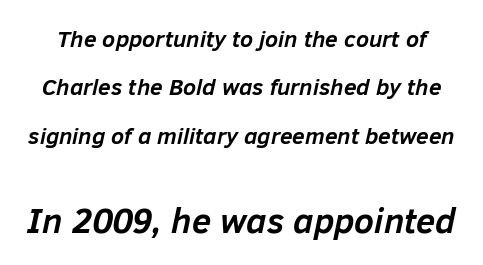
Q: Is the text bold? A: Yes.
Q: Is the text italic (slanted)? A: Yes, it leans right by about 12 degrees.
Q: Is the text underlined? A: No.
Q: Is the spacing between letters normal or unusually wide? A: Normal.
Q: Is the spacing between lines tight, normal or loose? A: Loose.
Q: Which block of text is set in a larger size, the first (top) or the second (bottom)? A: The second (bottom) one.
Q: Width (condensed, normal, or wide)? A: Normal.
Q: Stroke contrast? A: Low.
Q: x-height? A: Medium.
Q: Monospaced? A: No.
